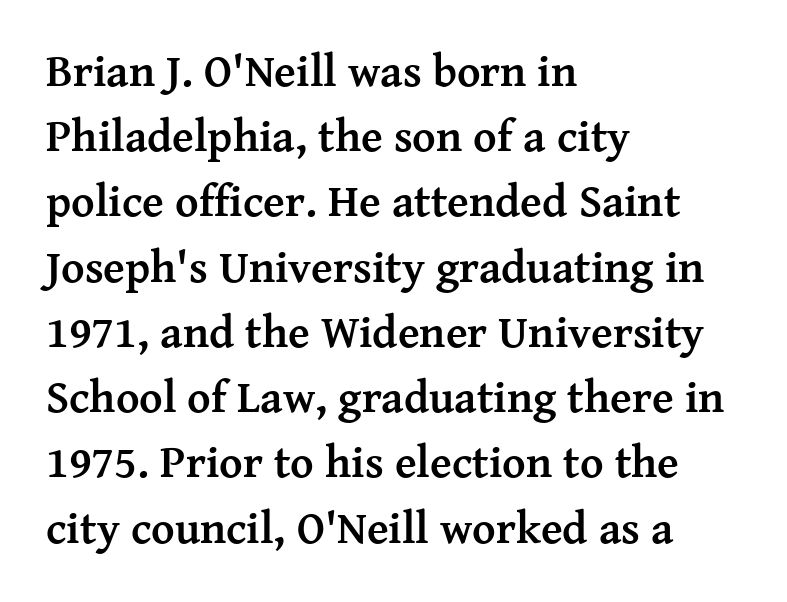
{"serif": "yes", "italic": "no", "bold": "yes", "weight": "semibold", "width": "normal", "stroke_contrast": "medium", "x_height": "medium", "monospaced": "no", "underline": "no", "align": "left", "line_spacing": "normal", "line_spacing_ratio": 1.45, "letter_spacing": "normal", "letter_spacing_em": 0.0, "glyph_px": 45}
